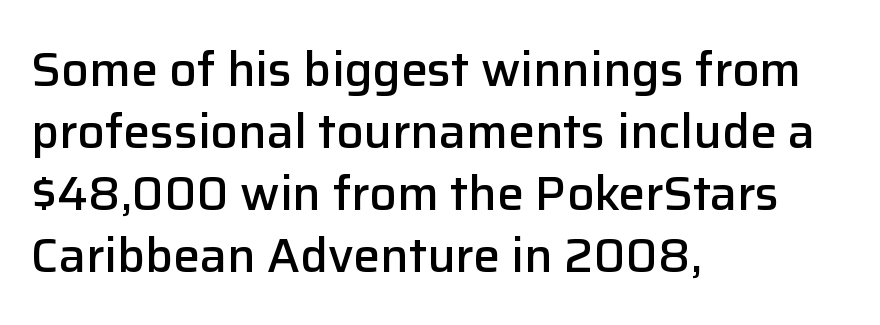
Are there feet on the stems? There aren't — it's a sans. Designer's note — italics off, roman on. Students, note that the glyphs here touch the page at normal intervals. You could not count columns in this text — the font is proportionally spaced. Line spacing here is normal.
